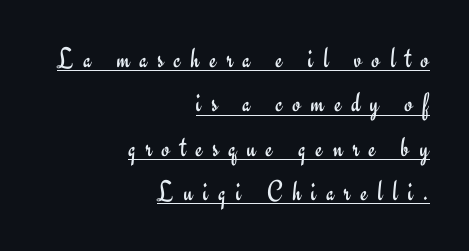
The image shows 29 px regular-weight sans-serif type; set right-aligned, normal line spacing (1.53x), unusually wide letter spacing (+0.35 em), underlined; low stroke contrast and a small x-height.
